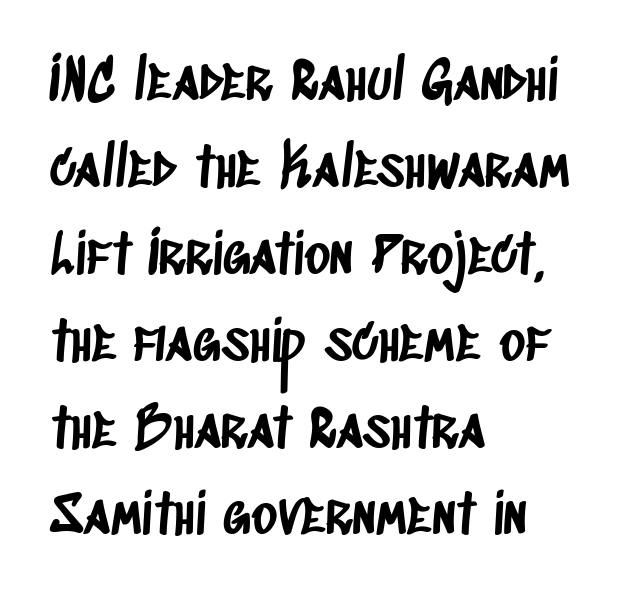
Varying glyph widths throughout — classic text-font behaviour. Between one letter and the next there's only the usual sliver of space. Regarding serifs, this sample does without them. The compositor pushed each line to the left boundary.
